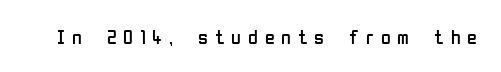
Q: Is the text bold? A: No.
Q: Is the text italic (slanted)? A: No, it is upright.
Q: Is the text underlined? A: No.
Q: Is the spacing between letters normal or unusually wide? A: Unusually wide.
